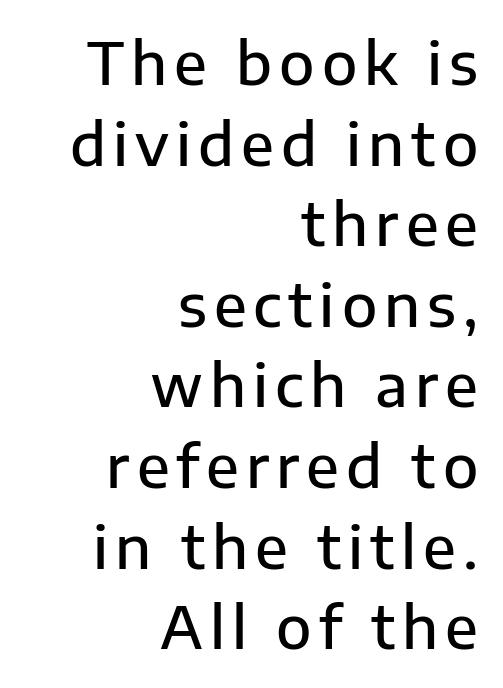
{"serif": "no", "italic": "no", "bold": "semi", "weight": "semibold", "width": "normal", "stroke_contrast": "low", "x_height": "medium", "monospaced": "no", "underline": "no", "align": "right", "line_spacing": "normal", "line_spacing_ratio": 1.39, "glyph_px": 58}
